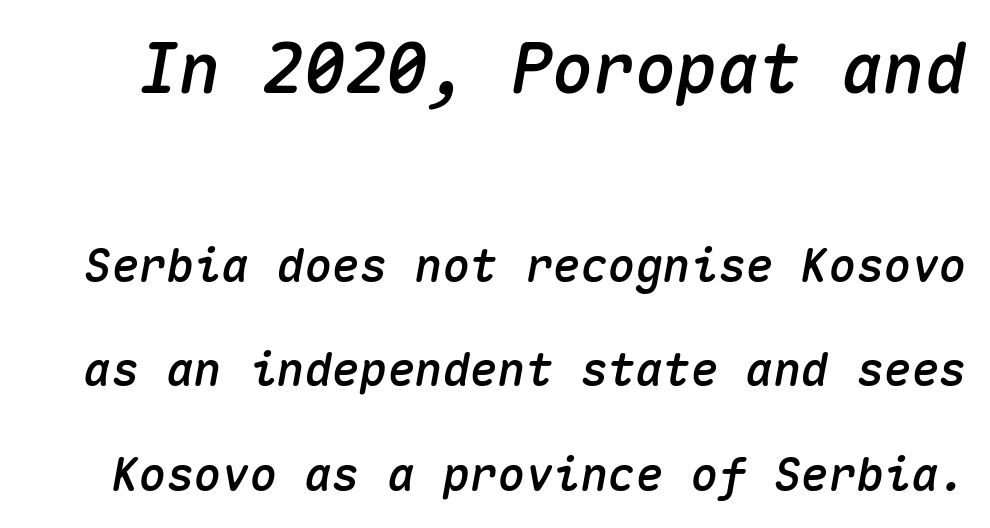
The image shows 69 px text type, italic (leaning right), monospaced; set loose line spacing (2.28x), normal letter spacing, not underlined; the first (top) block is 1.5x larger; medium stroke contrast and a medium x-height.
